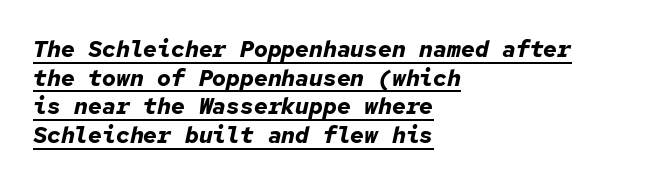
{"italic": "yes", "lean": "right", "slant_degrees": 12, "bold": "yes", "underline": "yes", "align": "left", "line_spacing": "normal", "line_spacing_ratio": 1.25, "letter_spacing": "normal", "letter_spacing_em": 0.0, "glyph_px": 23}
